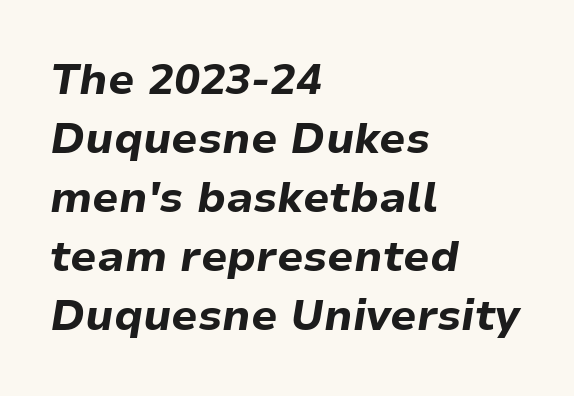
The image shows 43 px bold type, italic (leaning right); set left-aligned, normal line spacing (1.37x), normal letter spacing, not underlined; low stroke contrast and a medium x-height.
